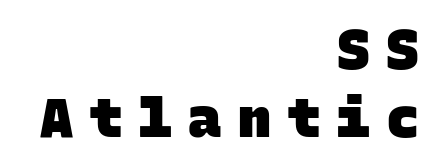
Stroke thickness is high; the sample reads as a true bold. What kind of face is this? One without serifs — a sans. Any mark beneath the type? The region is blank. The letters are spread apart with noticeably loose tracking. Is this a fixed-width face? Yes — each glyph sits in an identical cell. The setting favours the right margin, as signatures and pull-quotes sometimes do.
